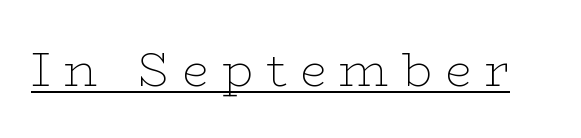
Q: Is the text bold? A: No.
Q: Is the text italic (slanted)? A: No, it is upright.
Q: Is the typeface a serif or a sans-serif typeface? A: Serif.
Q: Is the text underlined? A: Yes.
Q: Is the spacing between letters normal or unusually wide? A: Unusually wide.
Q: Width (condensed, normal, or wide)? A: Wide.
Q: Stroke contrast? A: Low.
Q: x-height? A: Medium.
Q: Monospaced? A: No.
